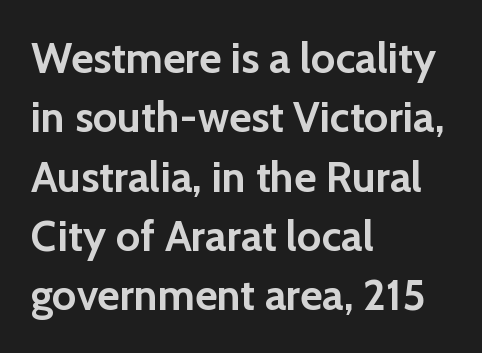
{"serif": "no", "italic": "no", "bold": "yes", "weight": "semibold", "width": "normal", "stroke_contrast": "low", "x_height": "medium", "monospaced": "no", "underline": "no", "align": "left", "line_spacing": "normal", "line_spacing_ratio": 1.38, "letter_spacing": "normal", "letter_spacing_em": 0.0, "glyph_px": 43}
